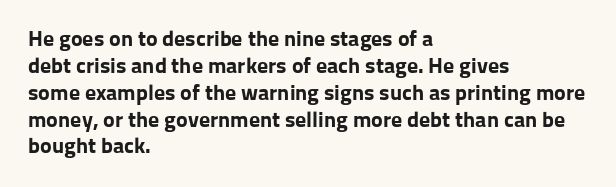
A typesetter would mark this as roman, not italic. What stands out about the letter spacing? Nothing — it is the standard amount. The baseline area is clear. Caption: bold face, heavy strokes.
